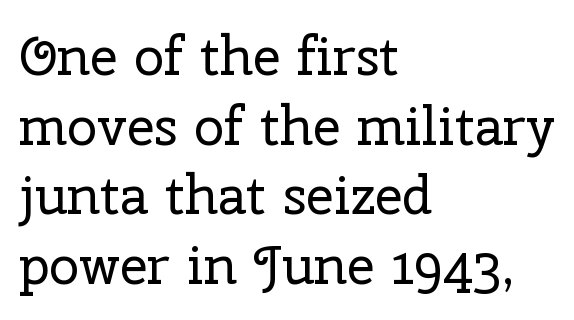
The image shows 54 px regular-weight serif type, upright; set left-aligned, normal line spacing (1.29x), normal letter spacing, not underlined; low stroke contrast and a medium x-height.
